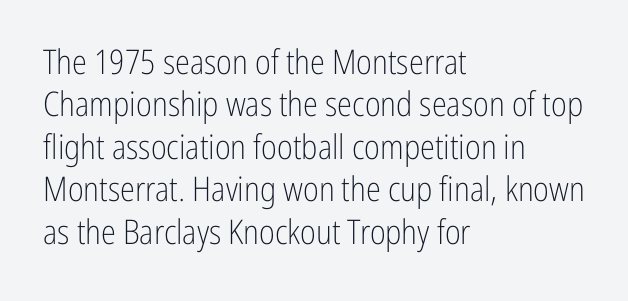
The image shows 34 px light, condensed sans-serif type, upright; set left-aligned, normal line spacing (1.25x), normal letter spacing, not underlined; low stroke contrast and a medium x-height.
